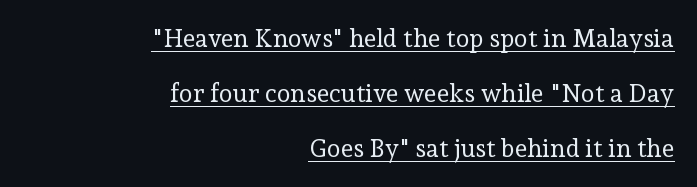
Q: Is the text bold? A: No.
Q: Is the text italic (slanted)? A: No, it is upright.
Q: Is the text underlined? A: Yes.
Q: How is the paragraph aligned? A: Right-aligned.
Q: Is the spacing between letters normal or unusually wide? A: Normal.
Q: Is the spacing between lines tight, normal or loose? A: Loose.
